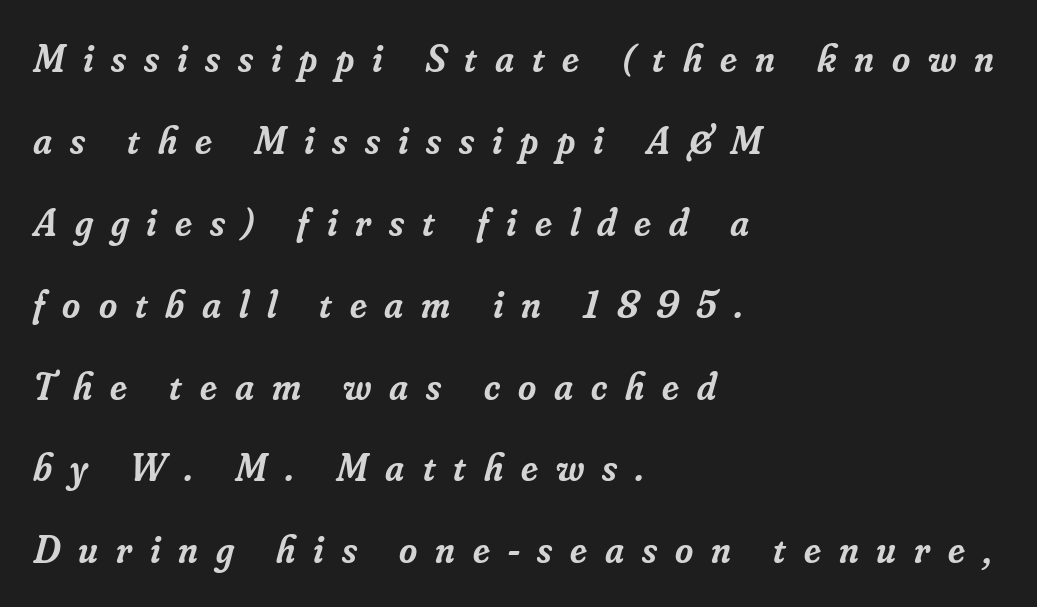
Typographically, this falls in the serif category. If you drew a ruler down the left edge, every line would touch it. Think of a printed novel: that variable character pitch is what you see here. Firm but not heavy-handed strokes: this text is semibold. Emphasis-style slanted type is in use. The rendering inserts visible extra space after every character.
